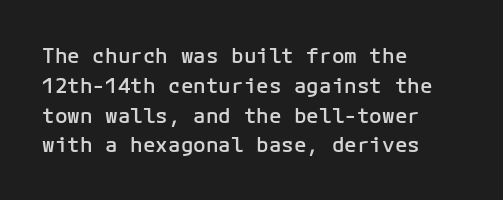
Every row of glyphs begins at an identical x-position on the left. Underlining? Definitely not there. What's the leading like? Ordinary, nothing unusual. The tracking reads as untouched default to a designer's eye. A fair bit of extra ink — the face is semibold, not bold.
